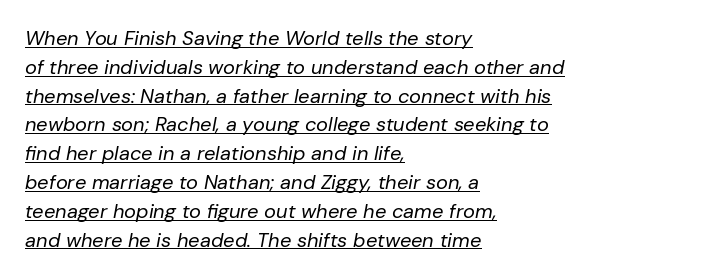
Stroke mass is kept to a normal reading level or below. Students, observe: this is what conventionally led text looks like. The letters sit at their default tracking, neither squeezed nor spread. You can see a thin bar hugging the bottom of the glyphs.
